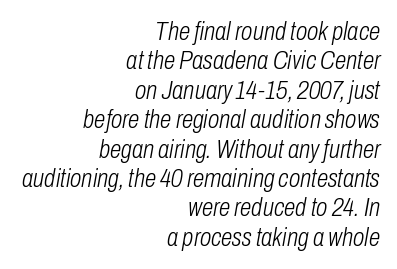
{"italic": "yes", "lean": "right", "slant_degrees": 10, "bold": "no", "underline": "no", "align": "right", "line_spacing": "tight", "line_spacing_ratio": 1.13, "letter_spacing": "normal", "letter_spacing_em": 0.0, "glyph_px": 26}
